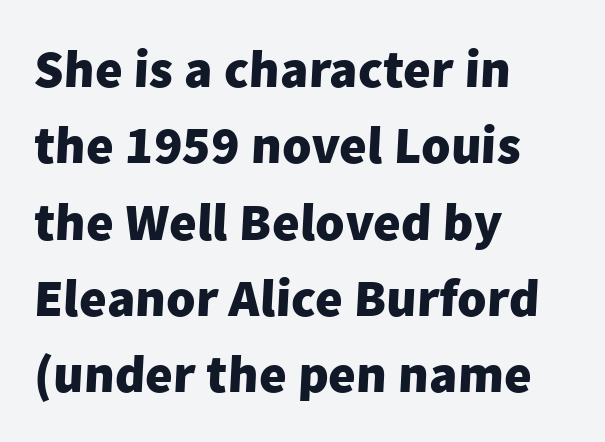
Underlining? Definitely not there. Summary of weight: heavy, a full bold. The paragraph has a hard left edge and a soft right edge. Nothing unusual about the tracking: characters are spaced as the font intends. The rendering shows plain stroke endings on the letterforms — a sans-serif design.
